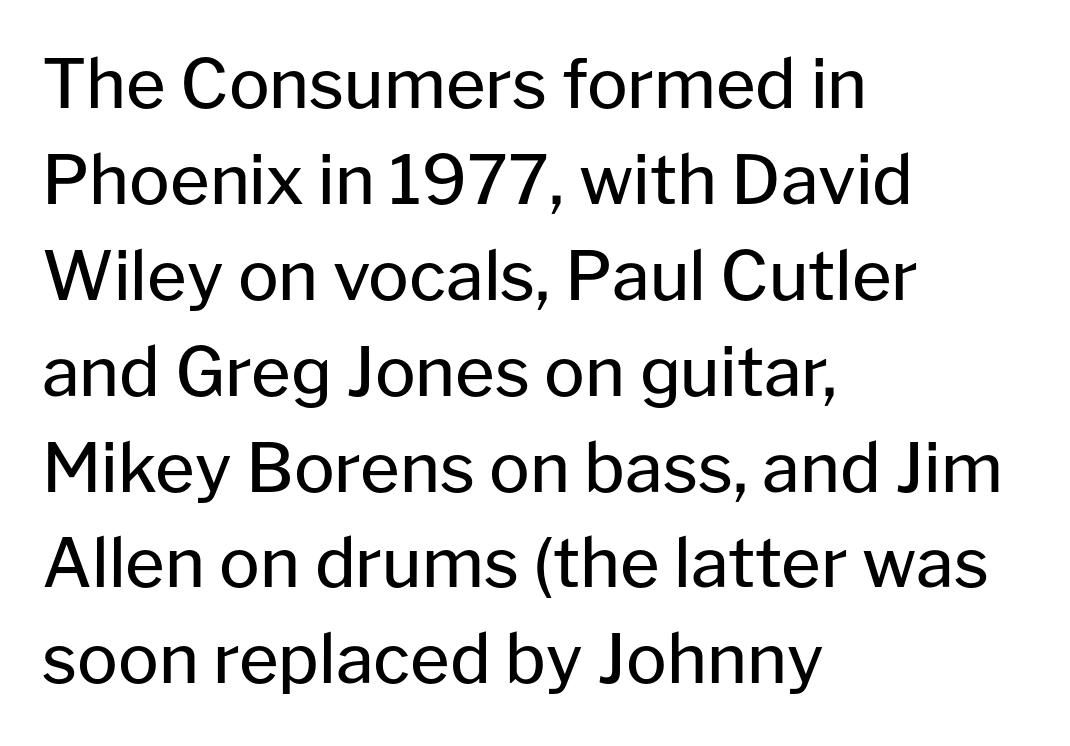
This is sans-serif lettering, the kind often seen on screens and signage. The letters stand straight up with perfectly vertical stems. Compared with typical body copy, the letter spacing here is the same. Glance below the letters and you will spot only blank space. Leading: standard. Stems and bowls with no extra thickness — not bold.
